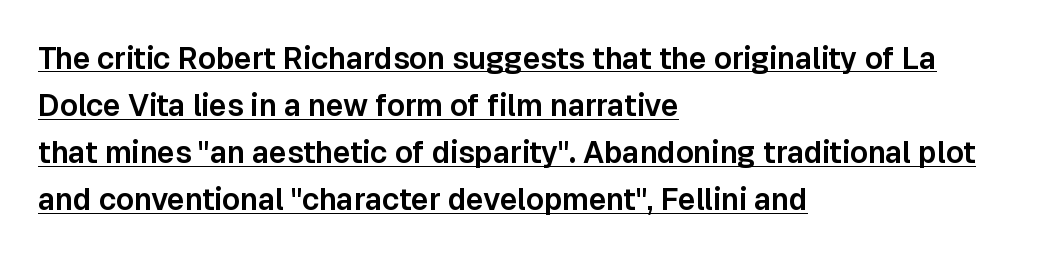
The image shows 30 px sans-serif type, upright; set left-aligned, normal line spacing (1.57x), normal letter spacing, underlined; low stroke contrast and a medium x-height.
